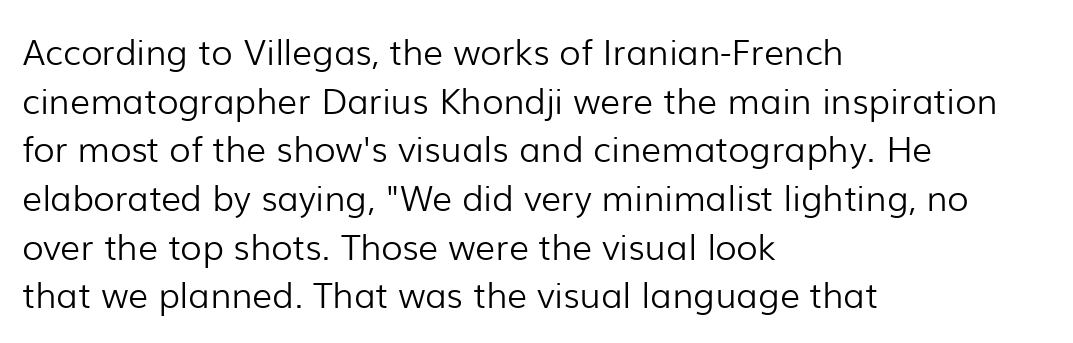
{"serif": "no", "italic": "no", "bold": "no", "weight": "light", "width": "normal", "stroke_contrast": "low", "x_height": "medium", "monospaced": "no", "underline": "no", "align": "left", "line_spacing": "normal", "line_spacing_ratio": 1.39, "letter_spacing": "normal", "letter_spacing_em": 0.0, "glyph_px": 35}
